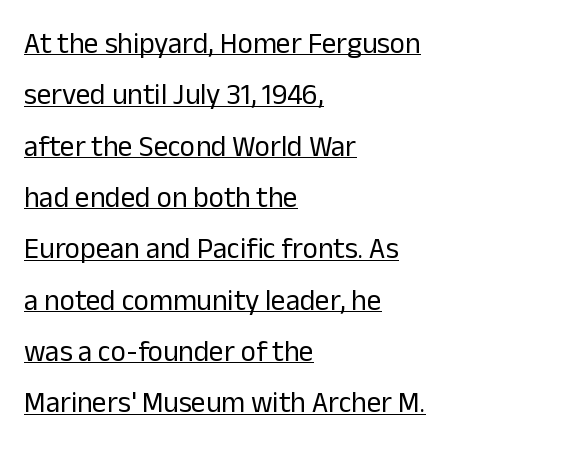
Q: Is the text bold? A: No.
Q: Is the text italic (slanted)? A: No, it is upright.
Q: Is the typeface a serif or a sans-serif typeface? A: Sans-serif.
Q: Is the text underlined? A: Yes.
Q: How is the paragraph aligned? A: Left-aligned.
Q: Is the spacing between letters normal or unusually wide? A: Normal.
Q: Width (condensed, normal, or wide)? A: Normal.
Q: Stroke contrast? A: Low.
Q: x-height? A: Medium.
Q: Monospaced? A: No.
